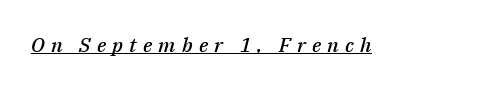
The image shows 20 px text type, italic (leaning right); set unusually wide letter spacing (+0.31 em), underlined.
